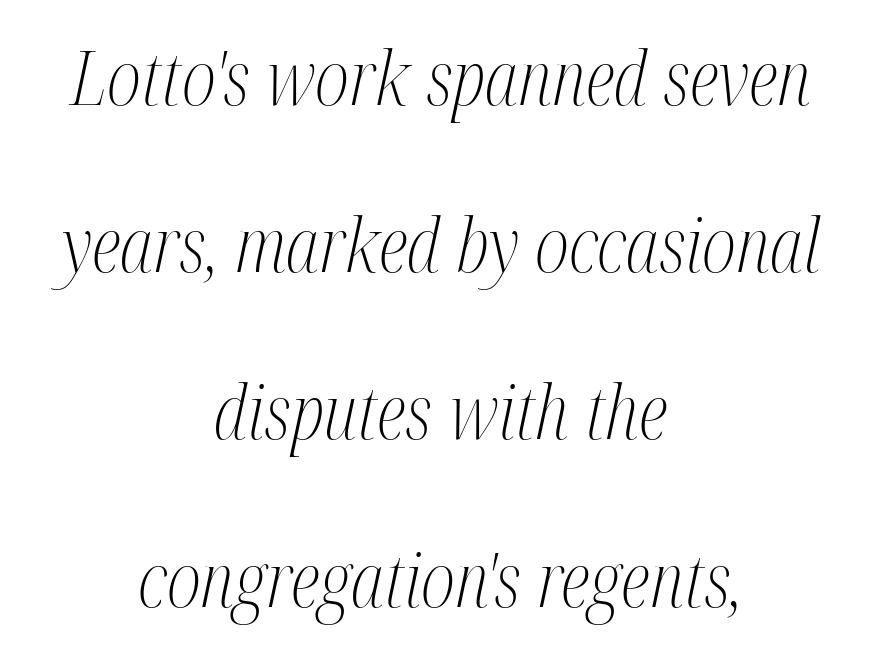
Q: Is the text bold? A: No.
Q: Is the text italic (slanted)? A: Yes, it leans right by about 12 degrees.
Q: Is the typeface a serif or a sans-serif typeface? A: Serif.
Q: Is the text underlined? A: No.
Q: How is the paragraph aligned? A: Centered.
Q: Is the spacing between letters normal or unusually wide? A: Normal.
Q: Is the spacing between lines tight, normal or loose? A: Loose.
Q: Width (condensed, normal, or wide)? A: Condensed.
Q: Stroke contrast? A: Medium.
Q: x-height? A: Medium.
Q: Monospaced? A: No.
